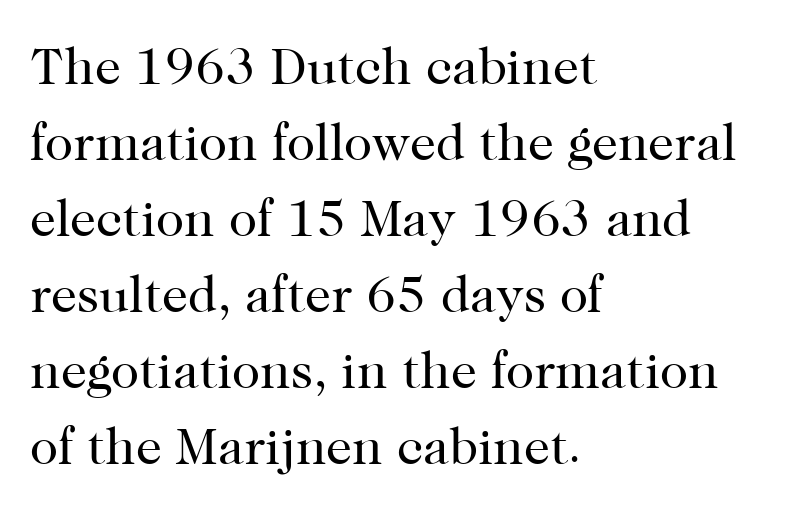
{"serif": "yes", "italic": "no", "bold": "no", "weight": "regular", "width": "normal", "stroke_contrast": "high", "x_height": "medium", "monospaced": "no", "underline": "no", "align": "left", "line_spacing": "normal", "line_spacing_ratio": 1.46, "letter_spacing": "normal", "letter_spacing_em": 0.0, "glyph_px": 52}
